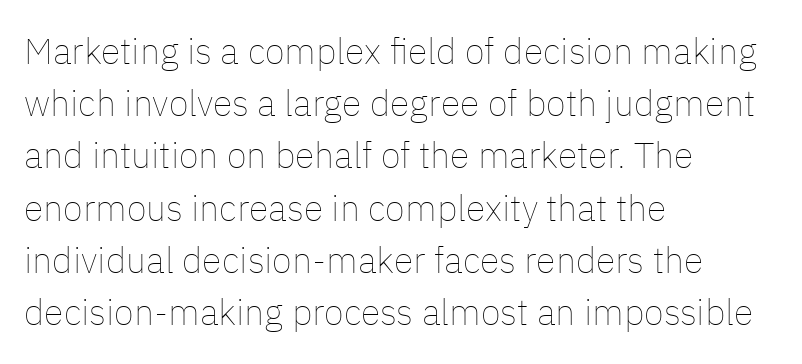
The image shows 36 px thin type, upright; set left-aligned, normal line spacing (1.45x), normal letter spacing, not underlined; low stroke contrast and a medium x-height.
